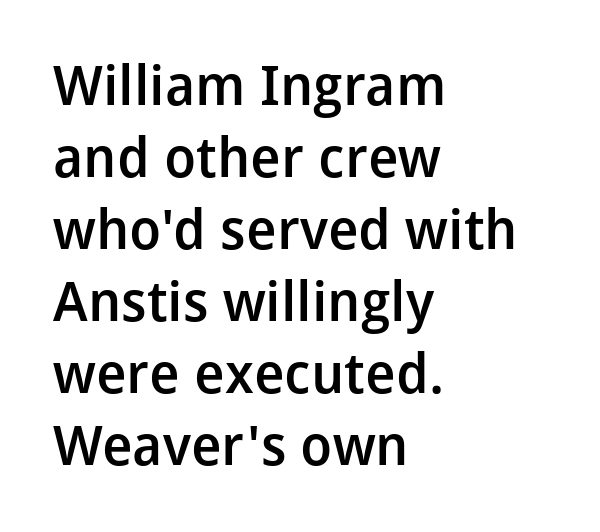
Baseline-to-baseline distance is the conventional proportion of letter height. Default kerning and tracking; the words read as compact shapes. Leftover space on each line is placed entirely after the last word. Its strokes are somewhat broadened, the hallmark of semibold type. Think of a printed novel: that variable character pitch is what you see here. Stroke terminals: plain, sans-serif.
